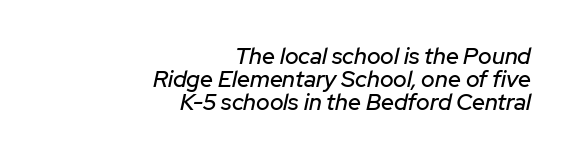
{"italic": "yes", "lean": "right", "slant_degrees": 12, "underline": "no", "align": "right", "line_spacing": "tight", "line_spacing_ratio": 1.0, "letter_spacing": "normal", "letter_spacing_em": 0.0, "glyph_px": 23}
